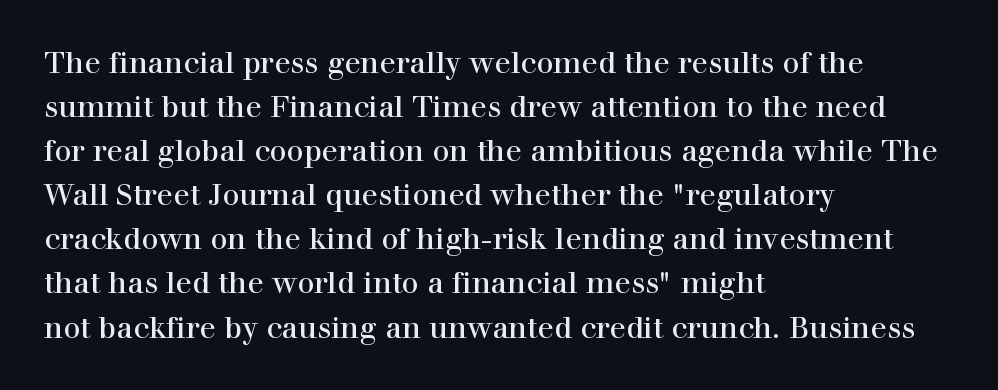
{"serif": "yes", "italic": "no", "width": "normal", "x_height": "medium", "monospaced": "no", "underline": "no", "align": "left", "line_spacing": "normal", "line_spacing_ratio": 1.47, "letter_spacing": "normal", "letter_spacing_em": 0.0, "glyph_px": 30}
